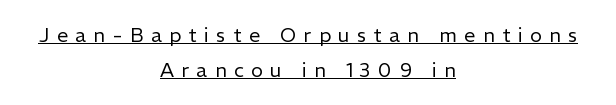
{"italic": "no", "bold": "no", "underline": "yes", "align": "center", "line_spacing_ratio": 1.73, "letter_spacing": "wide", "letter_spacing_em": 0.37, "glyph_px": 20}
